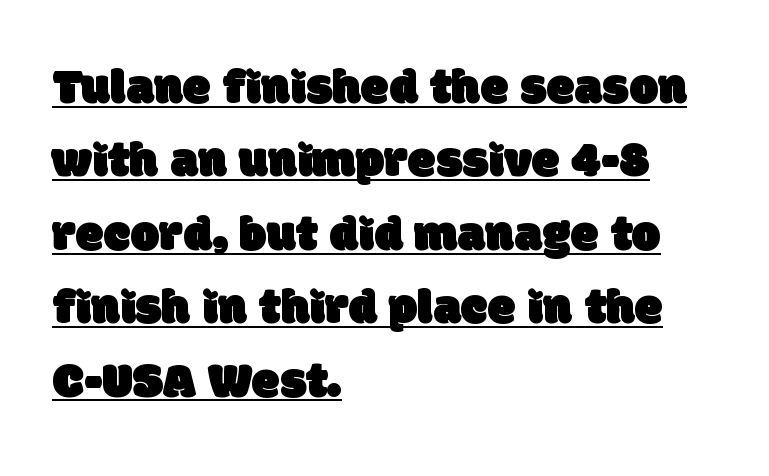
Q: Is the typeface a serif or a sans-serif typeface? A: Sans-serif.
Q: Is the text underlined? A: Yes.
Q: How is the paragraph aligned? A: Left-aligned.
Q: Is the spacing between letters normal or unusually wide? A: Normal.
Q: Is the spacing between lines tight, normal or loose? A: Normal.
Q: Width (condensed, normal, or wide)? A: Normal.
Q: Stroke contrast? A: Low.
Q: x-height? A: Large.
Q: Monospaced? A: No.
